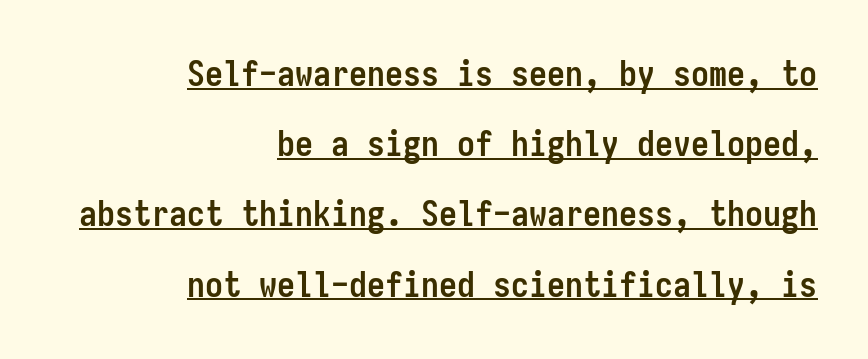
The image shows 36 px semibold, condensed sans-serif type, upright, monospaced; set right-aligned, loose line spacing (1.95x), normal letter spacing, underlined; low stroke contrast and a medium x-height.
